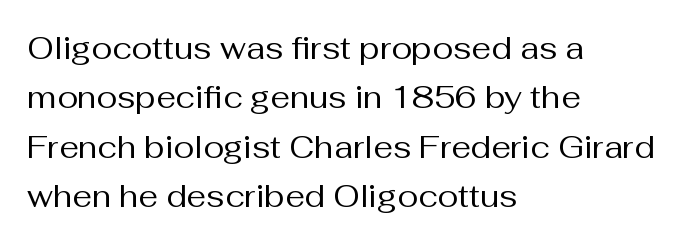
Is the letter spacing exaggerated? No — it looks like the ordinary default. The letters stand straight up with perfectly vertical stems. The foot of each line stays bare and open. The rendering uses natural spacing where letterforms have individual widths.
